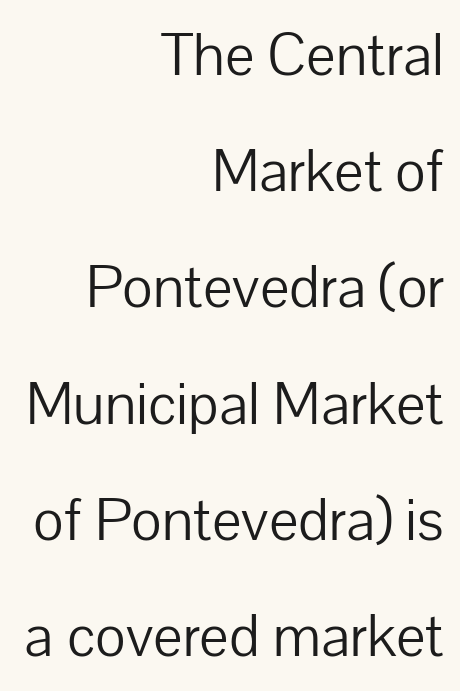
{"serif": "no", "italic": "no", "bold": "no", "weight": "light", "width": "normal", "stroke_contrast": "low", "x_height": "medium", "monospaced": "no", "underline": "no", "align": "right", "line_spacing": "loose", "line_spacing_ratio": 1.97, "letter_spacing": "normal", "letter_spacing_em": 0.0, "glyph_px": 59}
